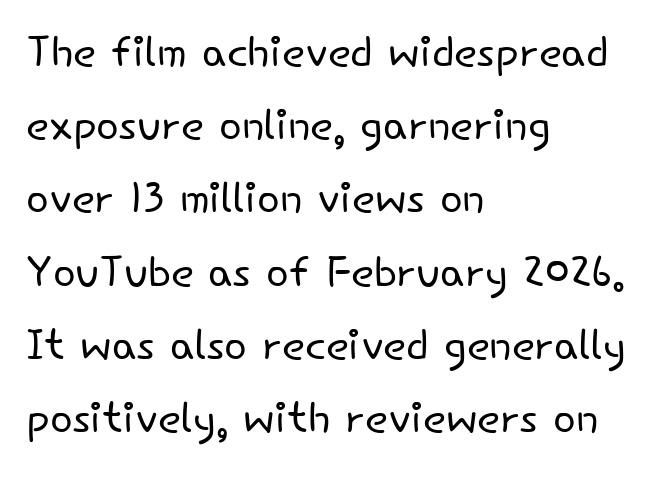
{"serif": "no", "italic": "no", "bold": "no", "weight": "light", "width": "normal", "stroke_contrast": "low", "x_height": "small", "monospaced": "no", "underline": "no", "align": "left", "line_spacing_ratio": 1.22, "letter_spacing": "normal", "letter_spacing_em": 0.0, "glyph_px": 60}
